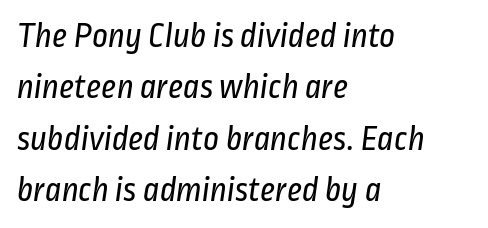
The image shows 35 px regular-weight, condensed sans-serif type; set left-aligned, normal line spacing (1.47x), normal letter spacing, not underlined; low stroke contrast and a medium x-height.
